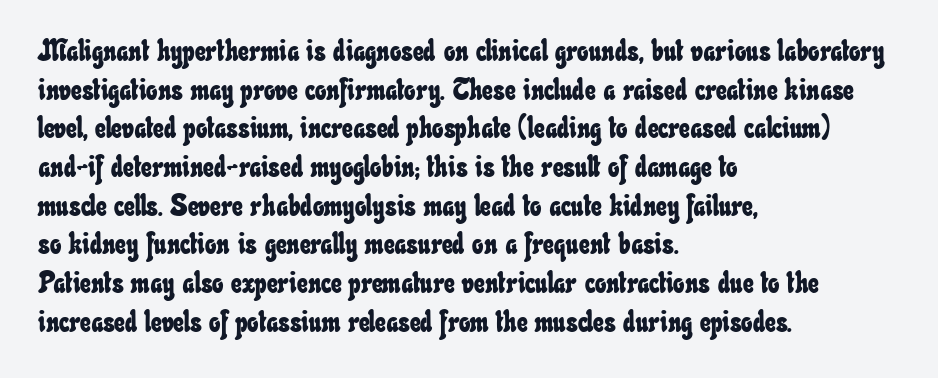
Q: Is the text underlined? A: No.
Q: How is the paragraph aligned? A: Left-aligned.
Q: Is the spacing between letters normal or unusually wide? A: Normal.
Q: Is the spacing between lines tight, normal or loose? A: Normal.
Q: Width (condensed, normal, or wide)? A: Condensed.
Q: Stroke contrast? A: Low.
Q: x-height? A: Small.
Q: Monospaced? A: No.
